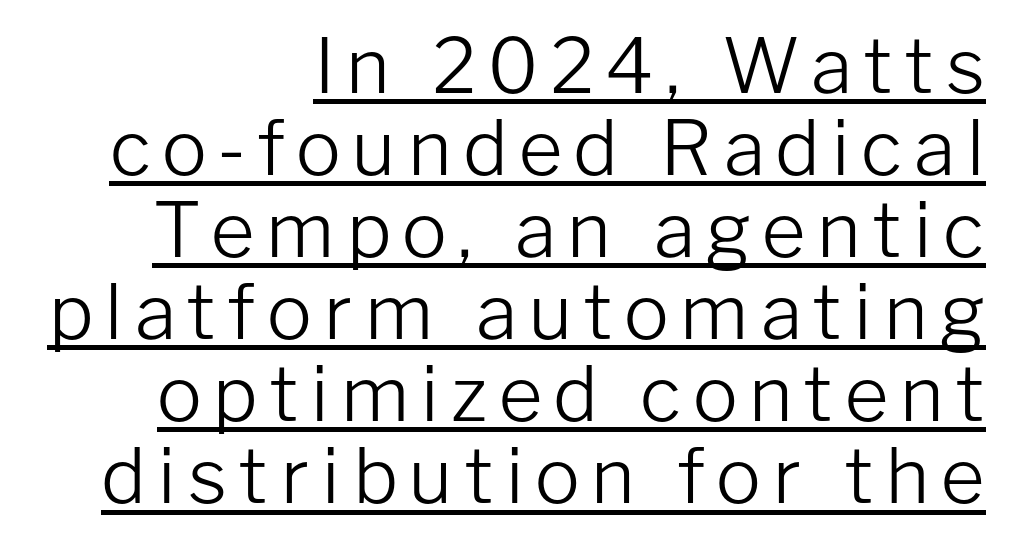
Counters stay open thanks to moderate or lighter strokes. In designer terms, the underline attribute is active on this setting. Each letter keeps its own natural width here, so spacing adapts to shape. Line ends are locked; line starts wander.
